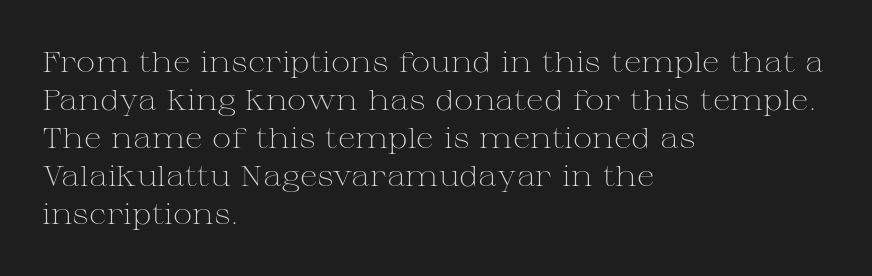
Glyph-to-glyph distance matches everyday printed text. The type sits square on the baseline with zero lean. Every row of glyphs begins at an identical x-position on the left. Stem width sits at or under what a default text font uses. Nobody drew a line under any word here.
